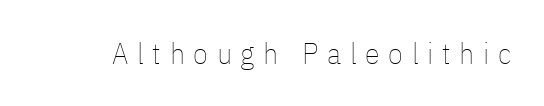
The image shows 30 px thin, condensed type, upright; set unusually wide letter spacing (+0.29 em), not underlined; low stroke contrast and a medium x-height.
